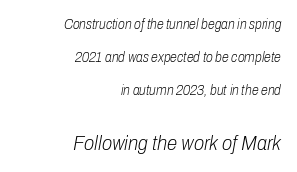
The passage shown is not underscored anywhere. Compare the two chunks: the lower has the greater cap height. A flush-right, rag-left setting is used for this passage. Looking at the ascenders, they clearly lean.
